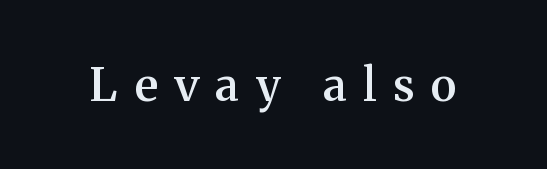
Q: Is the text bold? A: Semi-bold.
Q: Is the text italic (slanted)? A: No, it is upright.
Q: Is the typeface a serif or a sans-serif typeface? A: Serif.
Q: Is the text underlined? A: No.
Q: Is the spacing between letters normal or unusually wide? A: Unusually wide.
Q: Width (condensed, normal, or wide)? A: Normal.
Q: Stroke contrast? A: Medium.
Q: x-height? A: Medium.
Q: Monospaced? A: No.
